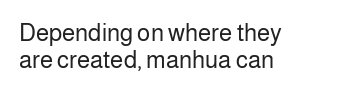
This sample uses plain, unmodified letter spacing. It's the straight-up-and-down kind of type. Unmarked baselines from the first word to the last. Weight: in the light-to-regular range. Line beginnings align vertically; line endings do not.
